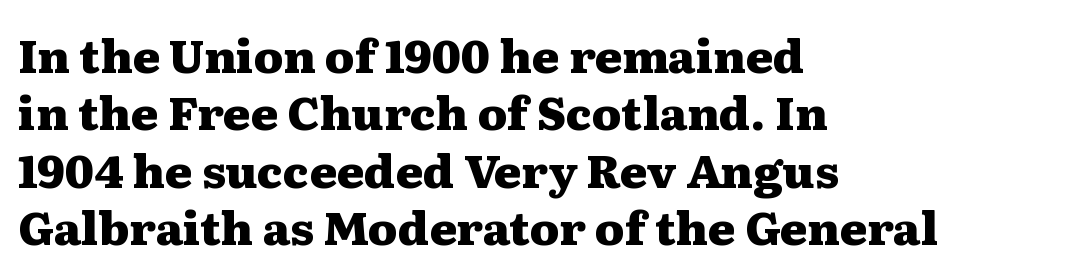
The image shows 46 px heavy, wide serif type, upright; set left-aligned, normal line spacing (1.25x), normal letter spacing, not underlined; medium stroke contrast and a medium x-height.
